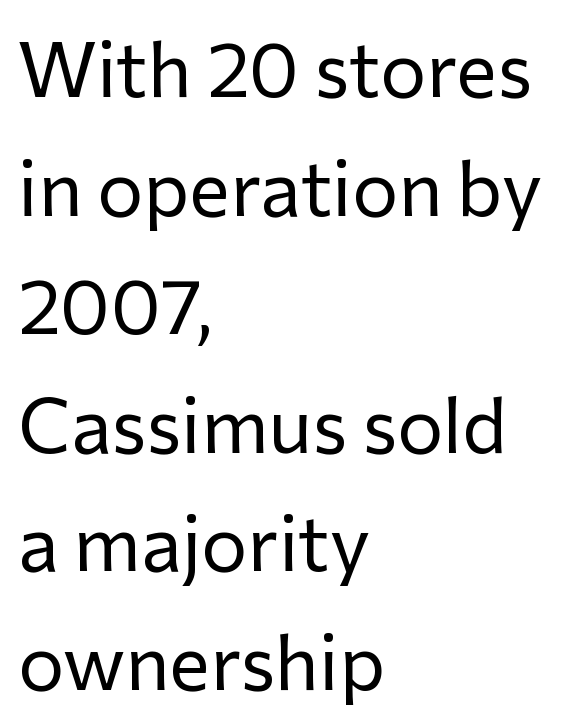
The image shows 77 px regular-weight sans-serif type, upright; set left-aligned, normal line spacing (1.54x), normal letter spacing, not underlined; low stroke contrast and a medium x-height.
